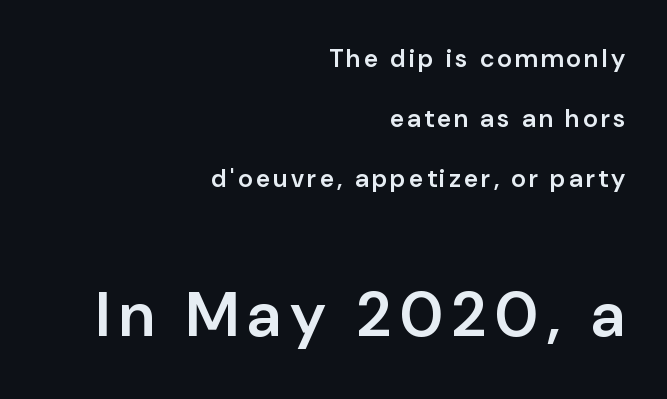
Q: Is the text bold? A: Semi-bold.
Q: Is the text italic (slanted)? A: No, it is upright.
Q: Is the typeface a serif or a sans-serif typeface? A: Sans-serif.
Q: Is the text underlined? A: No.
Q: How is the paragraph aligned? A: Right-aligned.
Q: Is the spacing between lines tight, normal or loose? A: Loose.
Q: Which block of text is set in a larger size, the first (top) or the second (bottom)? A: The second (bottom) one.
Q: Width (condensed, normal, or wide)? A: Normal.
Q: Stroke contrast? A: Low.
Q: x-height? A: Medium.
Q: Monospaced? A: No.
